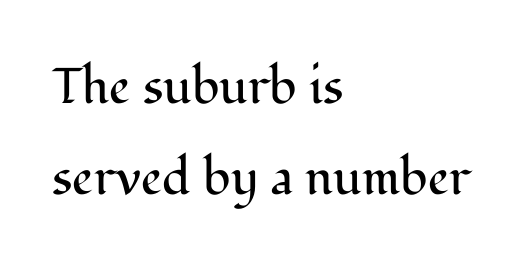
The image shows 50 px regular-weight serif type, upright; set left-aligned, line spacing 1.82x, normal letter spacing, not underlined; medium stroke contrast and a medium x-height.
